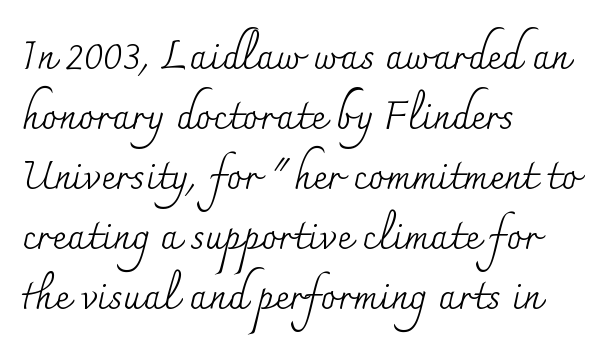
{"serif": "yes", "bold": "no", "weight": "regular", "width": "normal", "stroke_contrast": "medium", "x_height": "small", "monospaced": "no", "underline": "no", "align": "left", "line_spacing": "normal", "line_spacing_ratio": 1.5, "letter_spacing": "normal", "letter_spacing_em": 0.0, "glyph_px": 40}
